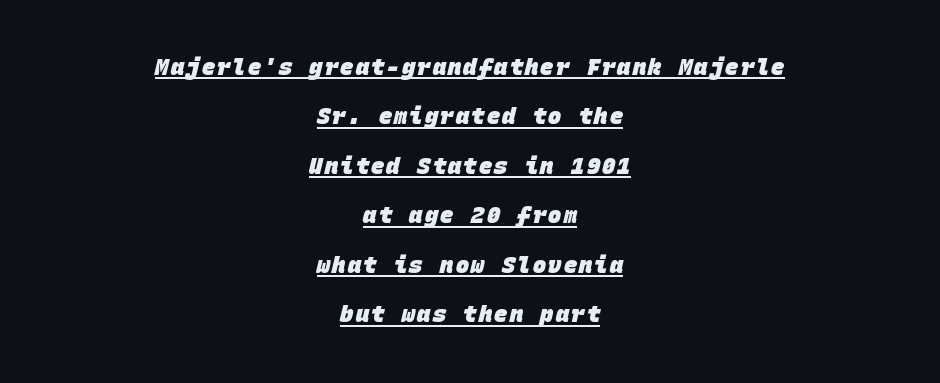
Typesetter's note: full bold, strokes at maximum text heaviness. Neither beginnings nor endings align; midpoints do. What decoration does the sample have? An underline. Vertically, the passage feels expansive, rows floating well apart.
